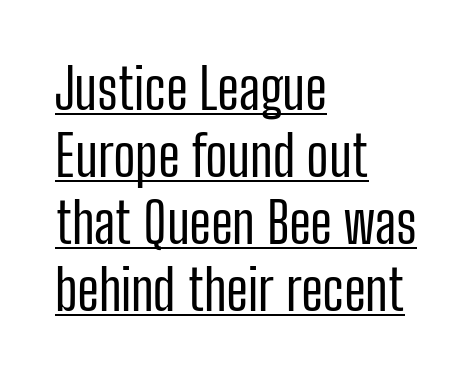
The image shows 55 px regular-weight, condensed sans-serif type, upright; set left-aligned, line spacing 1.22x, normal letter spacing, underlined; low stroke contrast and a medium x-height.
